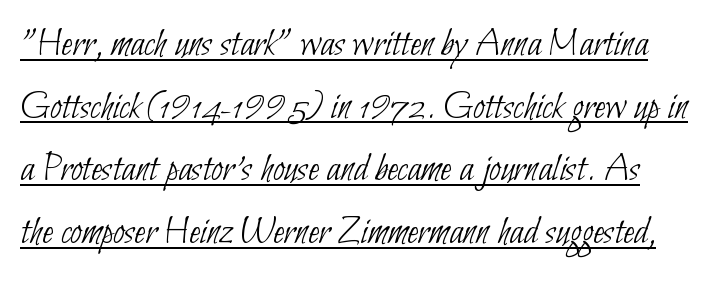
The image shows 41 px thin, condensed sans-serif type; set normal line spacing (1.53x), normal letter spacing, underlined; low stroke contrast and a small x-height.
